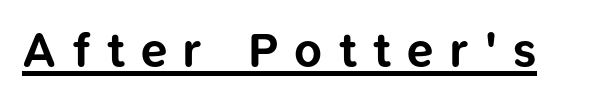
In terms of letterform style, serifs are entirely absent. Here the glyphs are tracked loosely, breaking word shapes into spaced letters. Caption: lettering with a line underneath. If you drew a line through each stem, it would be perfectly vertical. Summary of weight: heavy, a full bold. The rendering uses natural spacing where letterforms have individual widths.
